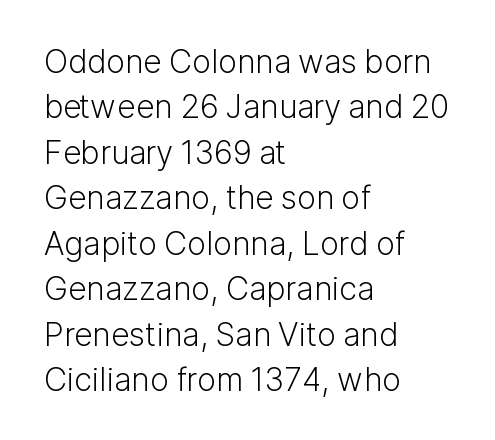
Q: Is the text bold? A: No.
Q: Is the text italic (slanted)? A: No, it is upright.
Q: Is the typeface a serif or a sans-serif typeface? A: Sans-serif.
Q: Is the text underlined? A: No.
Q: How is the paragraph aligned? A: Left-aligned.
Q: Is the spacing between letters normal or unusually wide? A: Normal.
Q: Is the spacing between lines tight, normal or loose? A: Normal.
Q: Width (condensed, normal, or wide)? A: Normal.
Q: Stroke contrast? A: Low.
Q: x-height? A: Medium.
Q: Monospaced? A: No.
